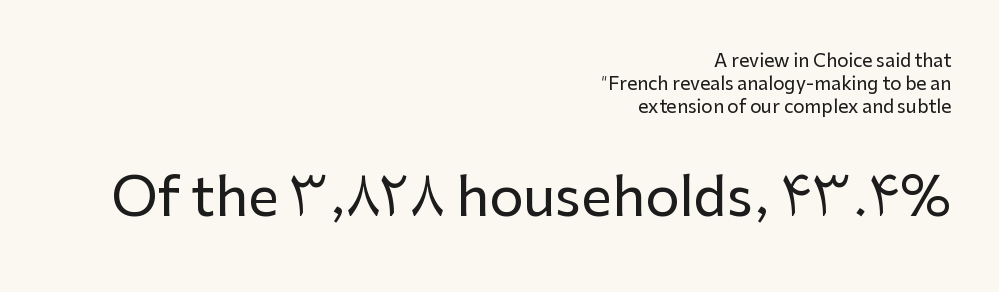
A bare baseline throughout the passage. The block sitting lower on the canvas is the one with enlarged characters. These lines keep a tight, regular rhythm from letter to letter. A flush-right, rag-left setting is used for this passage. Note the varied advance widths — an 'i' is clearly narrower than an 'm'.
